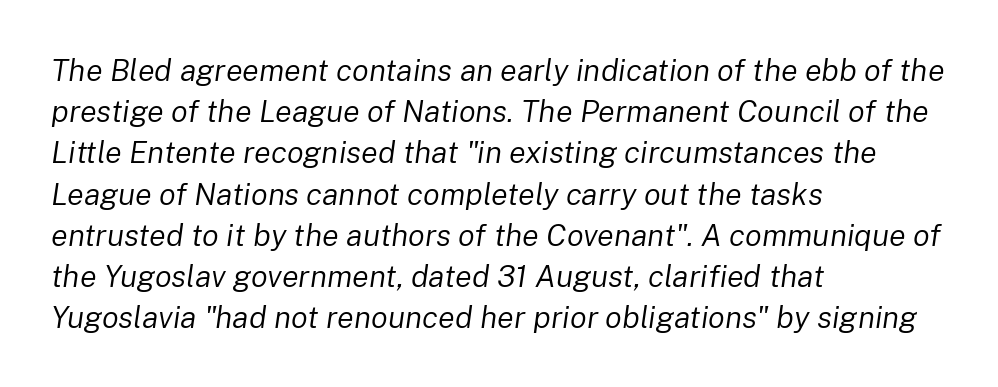
The image shows 31 px regular-weight type, italic (leaning right); set left-aligned, normal line spacing (1.33x), normal letter spacing, not underlined; low stroke contrast and a medium x-height.
